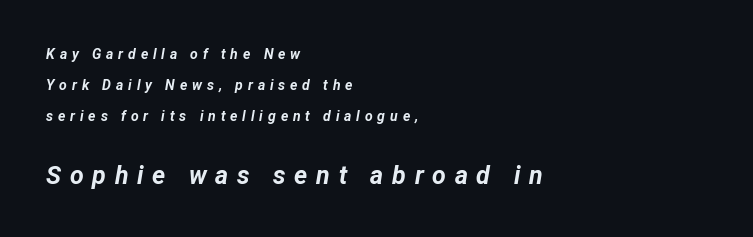
Q: Is the text bold? A: Yes.
Q: Is the text italic (slanted)? A: Yes, it leans right by about 12 degrees.
Q: Is the text underlined? A: No.
Q: How is the paragraph aligned? A: Left-aligned.
Q: Is the spacing between letters normal or unusually wide? A: Unusually wide.
Q: Is the spacing between lines tight, normal or loose? A: Loose.
Q: Which block of text is set in a larger size, the first (top) or the second (bottom)? A: The second (bottom) one.
